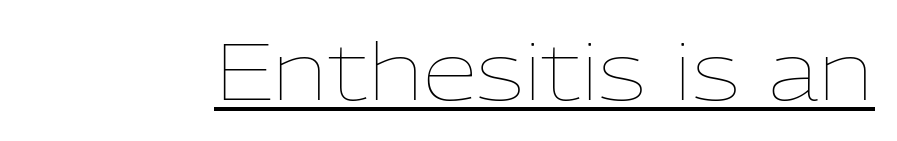
{"italic": "no", "bold": "no", "weight": "thin", "width": "normal", "stroke_contrast": "low", "x_height": "medium", "monospaced": "no", "underline": "yes", "letter_spacing": "normal", "letter_spacing_em": 0.0, "glyph_px": 79}
